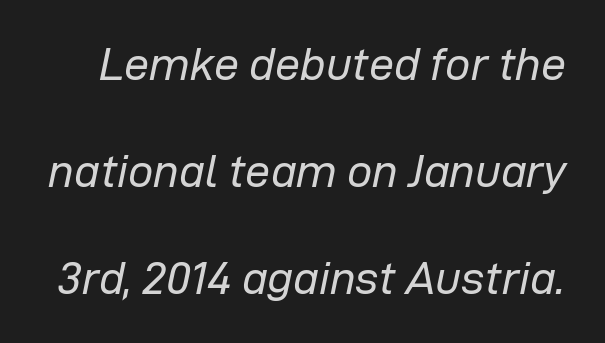
Tracking value appears to be zero — textbook default spacing. Baseline-to-baseline distance is far greater than the letter height. The font's italic variant was chosen for this text. Do the characters align in a grid? No, the font is proportional. The letters look calm and open, with moderate or lighter stems.
